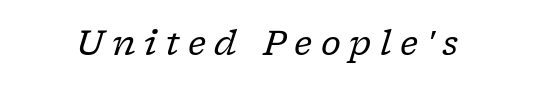
Q: Is the text bold? A: No.
Q: Is the text italic (slanted)? A: Yes, it leans right by about 17 degrees.
Q: Is the typeface a serif or a sans-serif typeface? A: Serif.
Q: Is the text underlined? A: No.
Q: Is the spacing between letters normal or unusually wide? A: Unusually wide.
Q: Width (condensed, normal, or wide)? A: Normal.
Q: Stroke contrast? A: Low.
Q: x-height? A: Medium.
Q: Monospaced? A: No.
